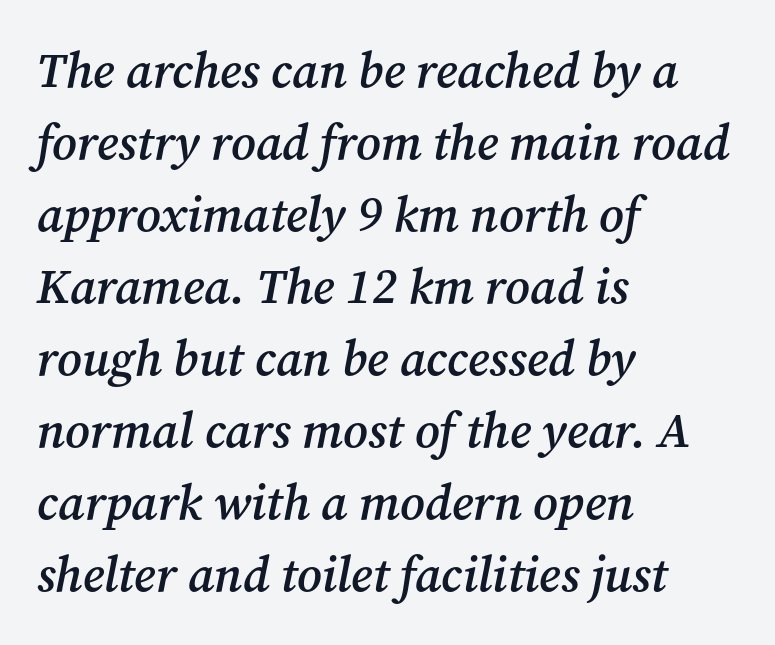
The image shows 49 px semibold serif type, italic (leaning right); set left-aligned, normal line spacing (1.47x), normal letter spacing, not underlined; medium stroke contrast and a medium x-height.
